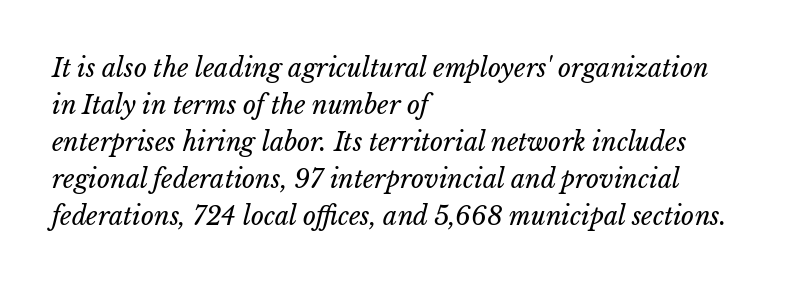
Layout note: lines flush left. You could call the tracking neutral — neither tight nor loose. Type without underlining. How would I describe the line gaps? Plain and ordinary. Bold? No — there's no thickening of the strokes.
